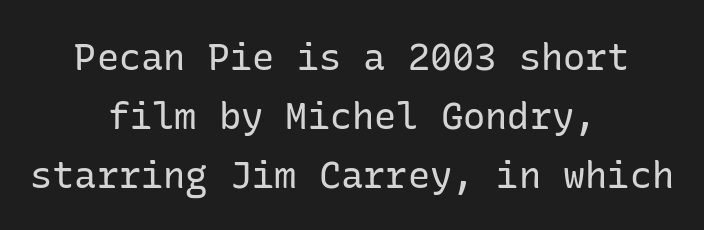
The letters sit at their default tracking, neither squeezed nor spread. The face used here is a sans, in the tradition of grotesques and geometrics. Normally led — the rows are evenly, conventionally spaced. This rendering uses center alignment, leaving both contours irregular but symmetric.
